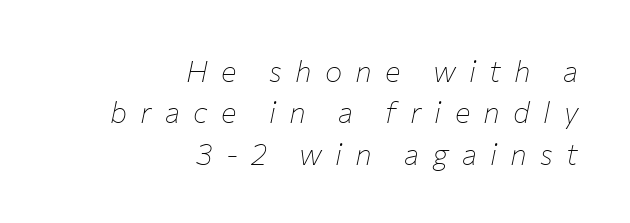
Q: Is the text bold? A: No.
Q: Is the text italic (slanted)? A: Yes, it leans right by about 12 degrees.
Q: Is the text underlined? A: No.
Q: How is the paragraph aligned? A: Right-aligned.
Q: Is the spacing between letters normal or unusually wide? A: Unusually wide.
Q: Is the spacing between lines tight, normal or loose? A: Normal.
Q: Width (condensed, normal, or wide)? A: Normal.
Q: Stroke contrast? A: Low.
Q: x-height? A: Medium.
Q: Monospaced? A: No.
